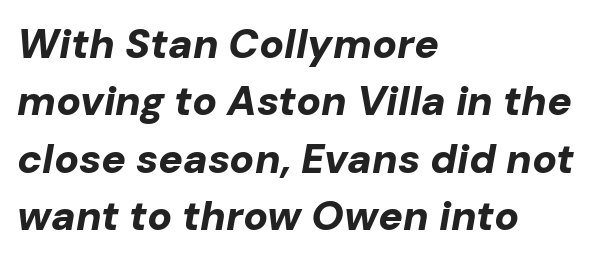
The image shows 41 px bold type, italic (leaning right); set left-aligned, normal line spacing (1.4x), normal letter spacing, not underlined; low stroke contrast and a medium x-height.
